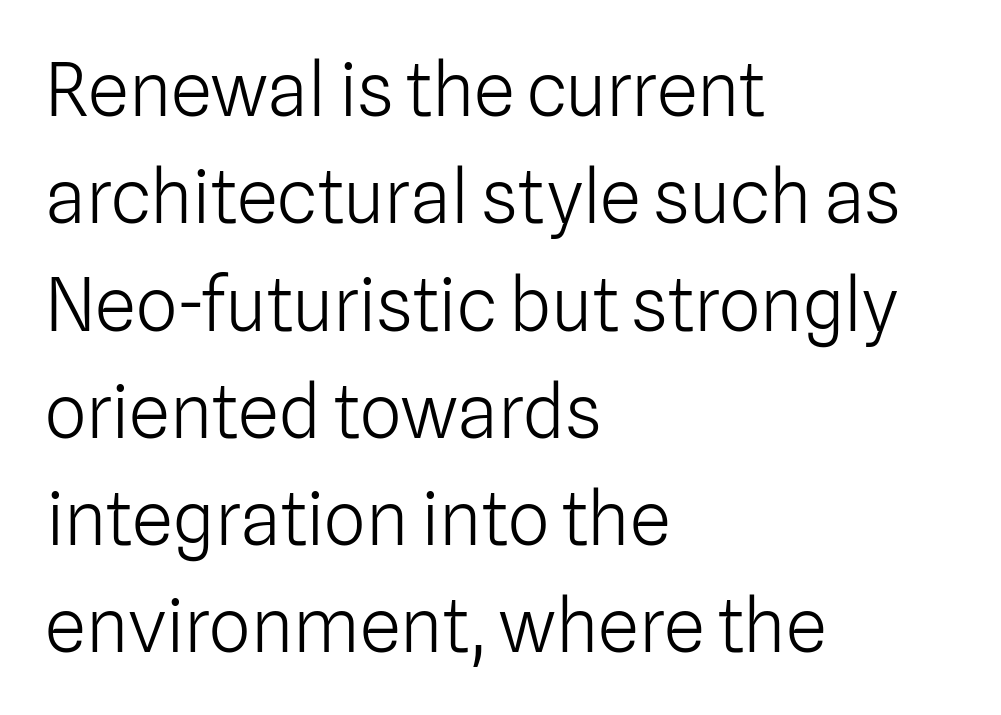
Q: Is the text bold? A: No.
Q: Is the text italic (slanted)? A: No, it is upright.
Q: Is the typeface a serif or a sans-serif typeface? A: Sans-serif.
Q: Is the text underlined? A: No.
Q: How is the paragraph aligned? A: Left-aligned.
Q: Is the spacing between letters normal or unusually wide? A: Normal.
Q: Is the spacing between lines tight, normal or loose? A: Normal.
Q: Width (condensed, normal, or wide)? A: Normal.
Q: Stroke contrast? A: Low.
Q: x-height? A: Medium.
Q: Monospaced? A: No.
